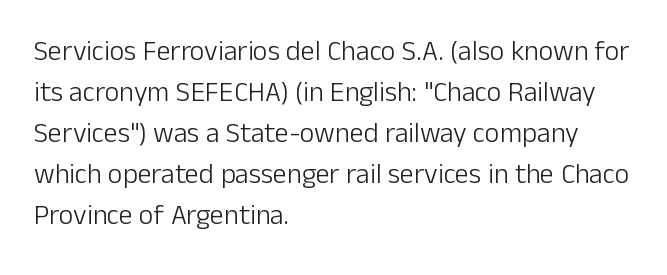
Q: Is the text bold? A: No.
Q: Is the text italic (slanted)? A: No, it is upright.
Q: Is the typeface a serif or a sans-serif typeface? A: Sans-serif.
Q: Is the text underlined? A: No.
Q: How is the paragraph aligned? A: Left-aligned.
Q: Is the spacing between letters normal or unusually wide? A: Normal.
Q: Is the spacing between lines tight, normal or loose? A: Normal.
Q: Width (condensed, normal, or wide)? A: Normal.
Q: Stroke contrast? A: Low.
Q: x-height? A: Medium.
Q: Monospaced? A: No.
